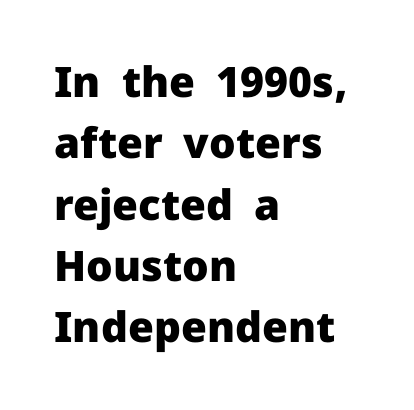
Q: Is the text bold? A: Yes.
Q: Is the text italic (slanted)? A: No, it is upright.
Q: Is the typeface a serif or a sans-serif typeface? A: Sans-serif.
Q: Is the text underlined? A: No.
Q: How is the paragraph aligned? A: Left-aligned.
Q: Is the spacing between letters normal or unusually wide? A: Normal.
Q: Is the spacing between lines tight, normal or loose? A: Normal.
Q: Width (condensed, normal, or wide)? A: Normal.
Q: Stroke contrast? A: Low.
Q: x-height? A: Medium.
Q: Monospaced? A: No.
